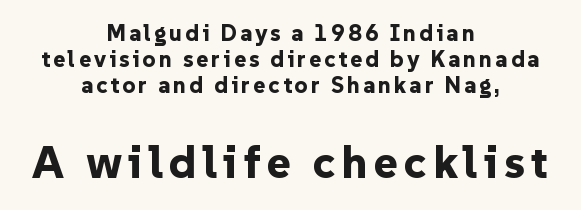
Whoever set this made the second block the dominant, larger element. This sample uses a sans-serif face. Vertically, the passage feels compressed, each row crowding the next. Is this a fixed-width face? No — the glyphs have proportional, varying widths. Every character sits straight up, as roman type does. Summary of weight: heavy, a full bold.
